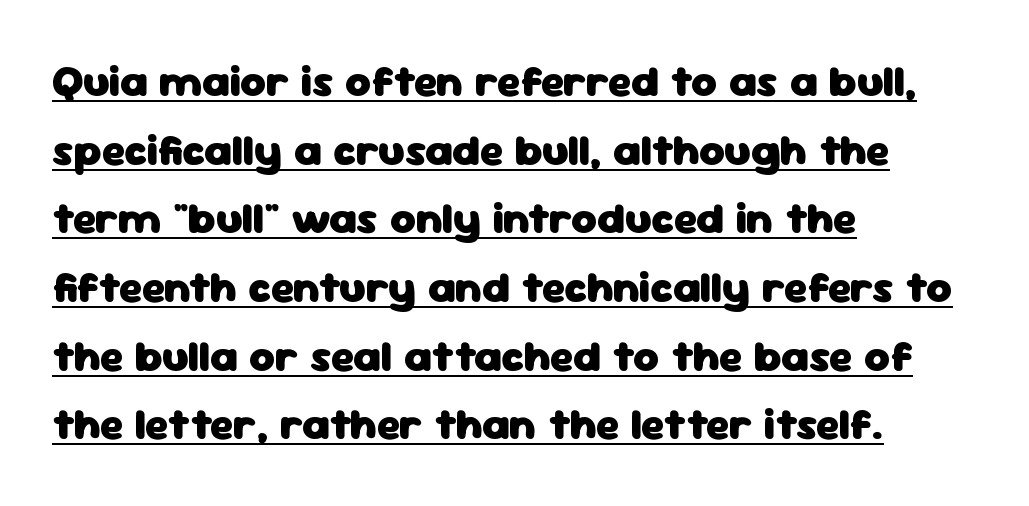
Serifs: no, the terminals of the letterforms are clean. Letter spacing: default. The lines sit at an ordinary, default distance from one another. Varying glyph widths throughout — classic text-font behaviour. Posture: straight, roman, zero tilt.
